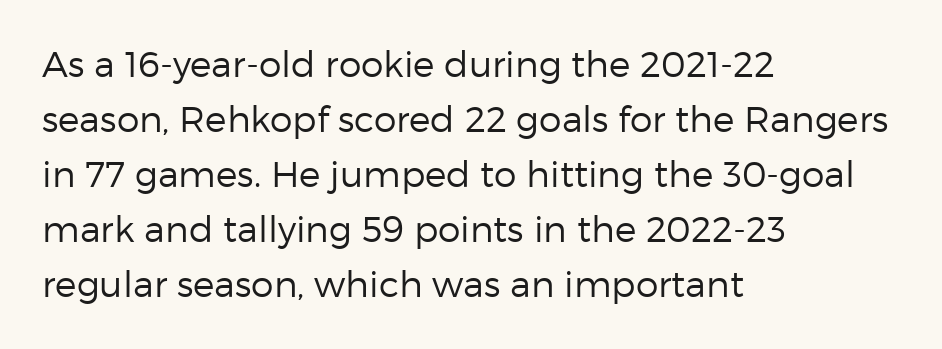
Q: Is the text bold? A: No.
Q: Is the text italic (slanted)? A: No, it is upright.
Q: Is the typeface a serif or a sans-serif typeface? A: Sans-serif.
Q: Is the text underlined? A: No.
Q: How is the paragraph aligned? A: Left-aligned.
Q: Is the spacing between letters normal or unusually wide? A: Normal.
Q: Is the spacing between lines tight, normal or loose? A: Normal.
Q: Width (condensed, normal, or wide)? A: Normal.
Q: Stroke contrast? A: Low.
Q: x-height? A: Medium.
Q: Monospaced? A: No.
